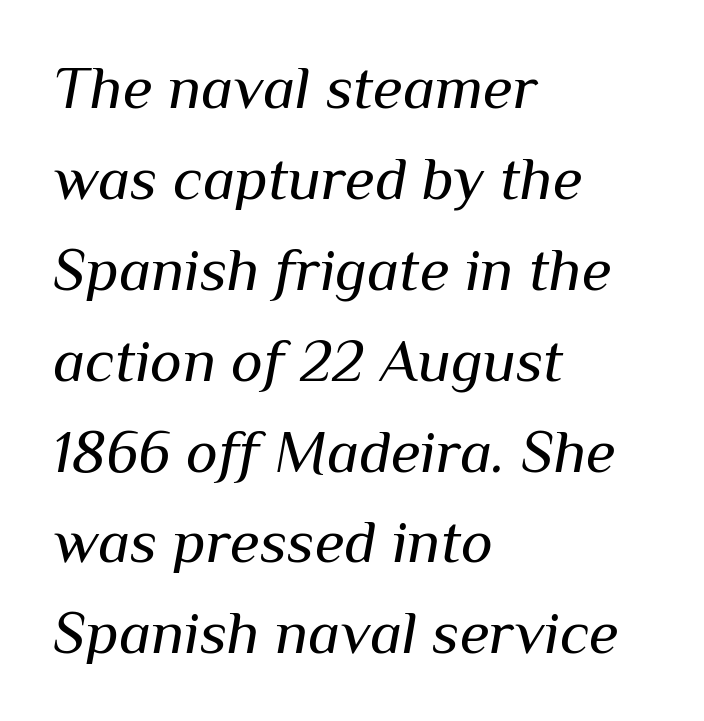
{"italic": "yes", "lean": "right", "slant_degrees": 10, "bold": "no", "weight": "regular", "width": "normal", "stroke_contrast": "medium", "x_height": "medium", "monospaced": "no", "underline": "no", "align": "left", "line_spacing": "normal", "line_spacing_ratio": 1.49, "letter_spacing": "normal", "letter_spacing_em": 0.0, "glyph_px": 61}
